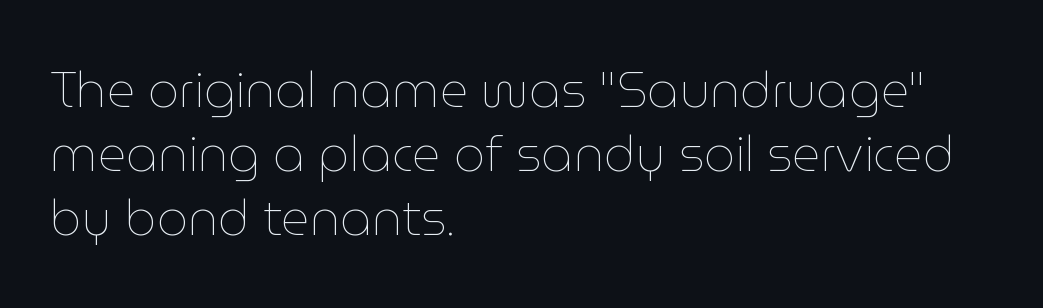
The image shows 49 px thin type, upright; set left-aligned, normal line spacing (1.31x), normal letter spacing, not underlined; low stroke contrast and a medium x-height.
